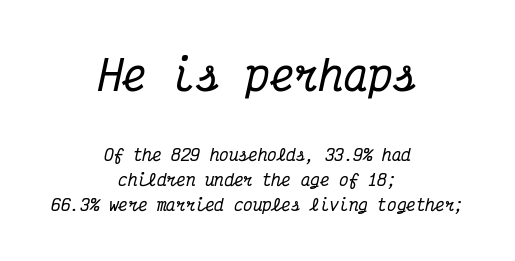
{"serif": "yes", "italic": "yes", "lean": "right", "slant_degrees": 12, "width": "condensed", "stroke_contrast": "medium", "x_height": "medium", "monospaced": "yes", "underline": "no", "align": "center", "line_spacing": "normal", "line_spacing_ratio": 1.58, "letter_spacing": "normal", "letter_spacing_em": 0.0, "larger_block": "first", "size_ratio": 2.56, "glyph_px": 41}
